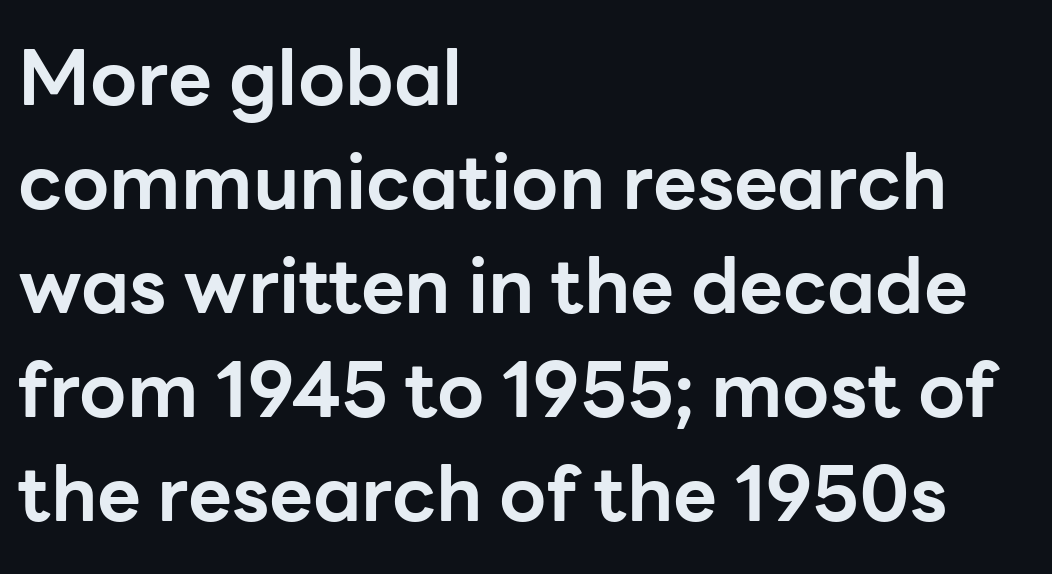
Q: Is the text bold? A: Yes.
Q: Is the text italic (slanted)? A: No, it is upright.
Q: Is the typeface a serif or a sans-serif typeface? A: Sans-serif.
Q: Is the text underlined? A: No.
Q: How is the paragraph aligned? A: Left-aligned.
Q: Is the spacing between letters normal or unusually wide? A: Normal.
Q: Is the spacing between lines tight, normal or loose? A: Normal.
Q: Width (condensed, normal, or wide)? A: Normal.
Q: Stroke contrast? A: Low.
Q: x-height? A: Medium.
Q: Monospaced? A: No.
